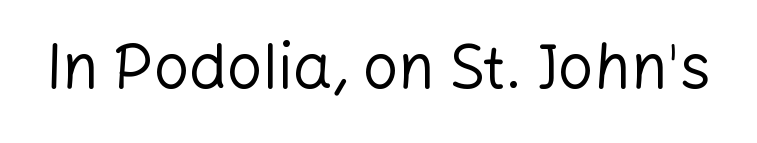
The passage shown is not bold in any degree. Honestly, the letter spacing is just normal — you wouldn't notice it. The characters display no serif detailing; their extremities are plain. Note the varied advance widths — an 'i' is clearly narrower than an 'm'. Letters rest on an invisible, unmarked baseline.
